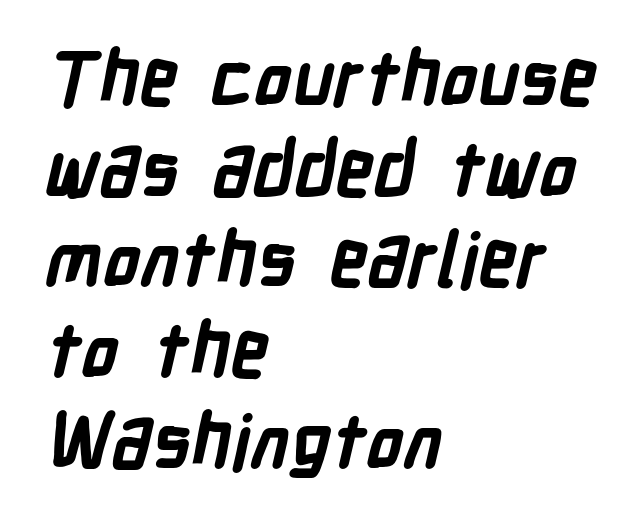
Q: Is the text bold? A: Yes.
Q: Is the typeface a serif or a sans-serif typeface? A: Sans-serif.
Q: Is the text underlined? A: No.
Q: How is the paragraph aligned? A: Left-aligned.
Q: Is the spacing between letters normal or unusually wide? A: Normal.
Q: Width (condensed, normal, or wide)? A: Condensed.
Q: Stroke contrast? A: Low.
Q: x-height? A: Medium.
Q: Monospaced? A: No.
